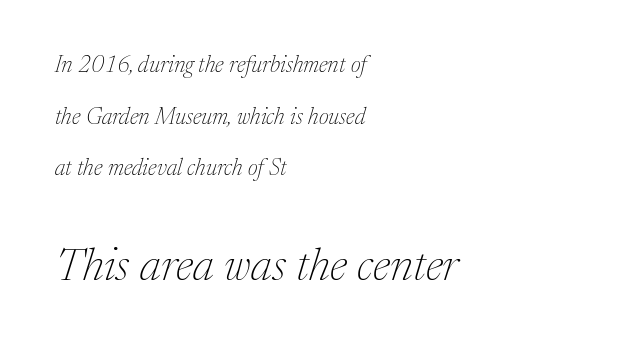
Q: Is the text bold? A: No.
Q: Is the text italic (slanted)? A: Yes, it leans right by about 17 degrees.
Q: Is the typeface a serif or a sans-serif typeface? A: Serif.
Q: Is the text underlined? A: No.
Q: How is the paragraph aligned? A: Left-aligned.
Q: Is the spacing between letters normal or unusually wide? A: Normal.
Q: Is the spacing between lines tight, normal or loose? A: Loose.
Q: Which block of text is set in a larger size, the first (top) or the second (bottom)? A: The second (bottom) one.
Q: Width (condensed, normal, or wide)? A: Normal.
Q: Stroke contrast? A: Medium.
Q: x-height? A: Medium.
Q: Monospaced? A: No.
